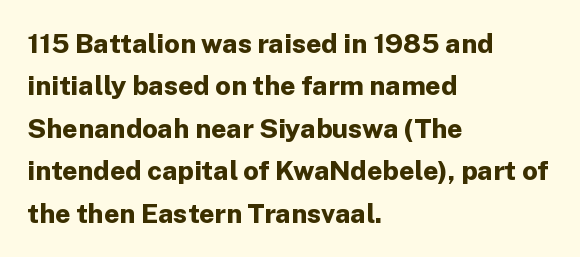
{"italic": "no", "bold": "yes", "underline": "no", "align": "left", "line_spacing": "normal", "line_spacing_ratio": 1.57, "letter_spacing": "normal", "letter_spacing_em": 0.0, "glyph_px": 27}
